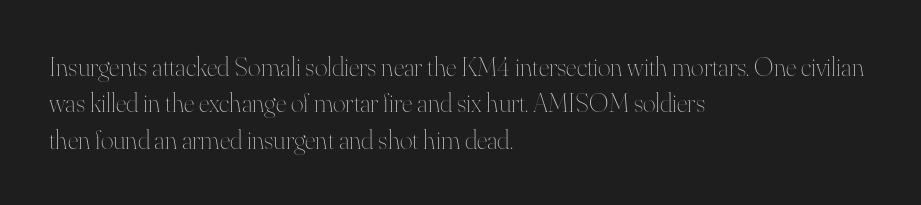
Upright lettering throughout. Reading down the column, the eye jumps a familiar distance to each next line. The typesetting does not lean heavy: it is not bold. Horizontal alignment here is leftward, the default for most running prose. The space directly below the letters is spotless. Glyph-to-glyph distance matches everyday printed text.
